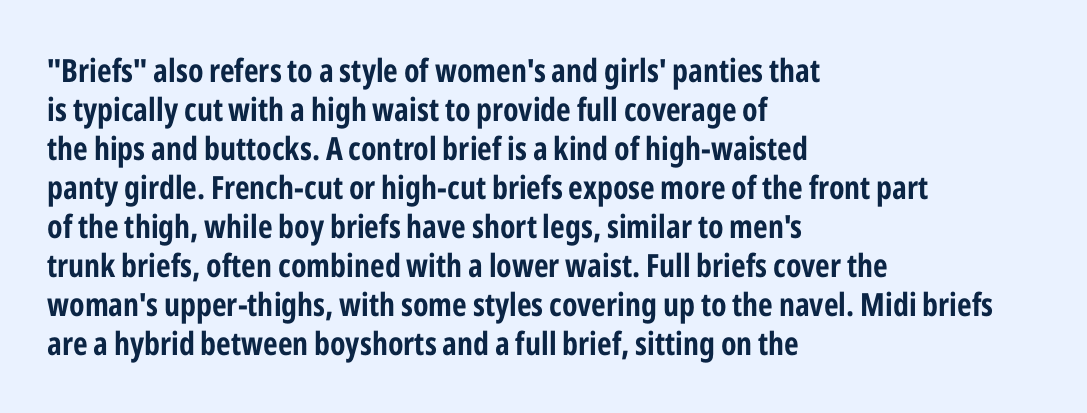
Q: Is the text bold? A: Yes.
Q: Is the text italic (slanted)? A: No, it is upright.
Q: Is the typeface a serif or a sans-serif typeface? A: Sans-serif.
Q: Is the text underlined? A: No.
Q: How is the paragraph aligned? A: Left-aligned.
Q: Is the spacing between letters normal or unusually wide? A: Normal.
Q: Width (condensed, normal, or wide)? A: Condensed.
Q: Stroke contrast? A: Low.
Q: x-height? A: Medium.
Q: Monospaced? A: No.
